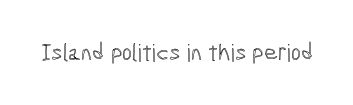
Observe the ordinary spacing: letters are neighbours, not strangers. Underline: absent. Rendered with straight, roman letterforms.
